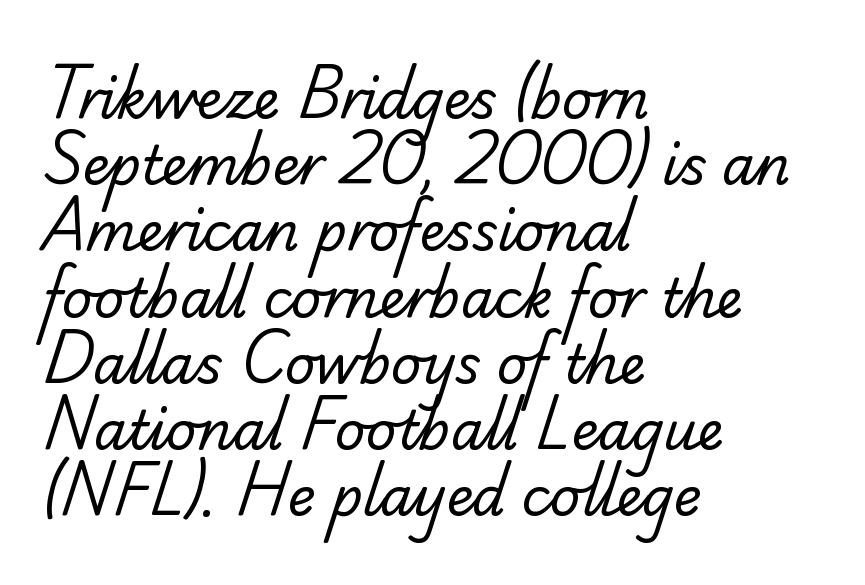
The image shows 53 px regular-weight serif type; set left-aligned, normal line spacing (1.25x), normal letter spacing, not underlined; low stroke contrast and a small x-height.
